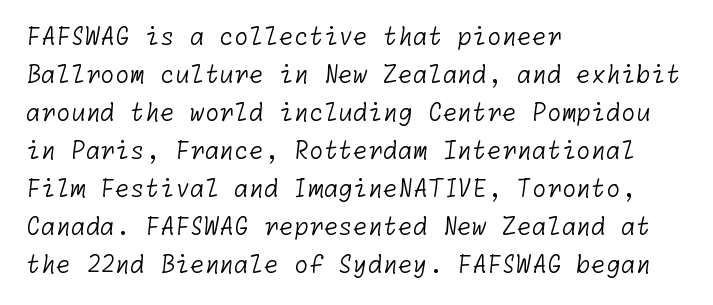
The font is comparable to plain body text, perhaps lighter. The baseline area is clear. This rendering uses left alignment, leaving the right contour irregular. Does the leading feel generous? No, just average. Standard letterfit; no display-style spreading of the glyphs.
